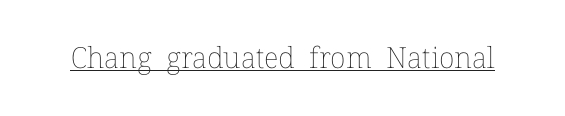
Q: Is the text bold? A: No.
Q: Is the text italic (slanted)? A: No, it is upright.
Q: Is the text underlined? A: Yes.
Q: Is the spacing between letters normal or unusually wide? A: Normal.
Q: Width (condensed, normal, or wide)? A: Normal.
Q: Stroke contrast? A: Low.
Q: x-height? A: Medium.
Q: Monospaced? A: No.
